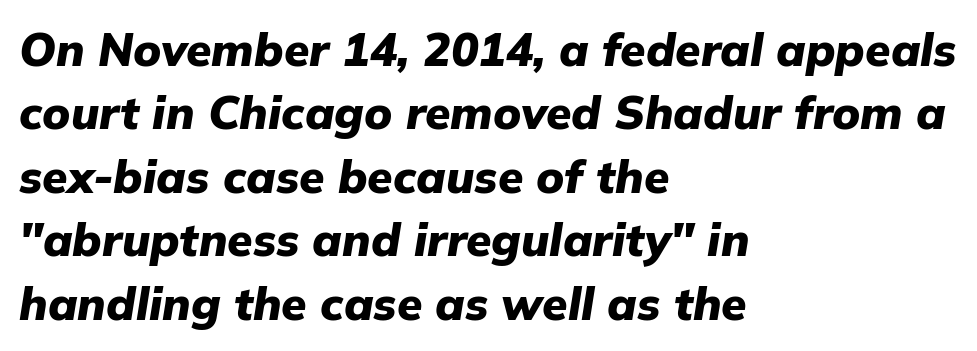
{"italic": "yes", "lean": "right", "slant_degrees": 9, "bold": "yes", "weight": "heavy", "width": "normal", "stroke_contrast": "low", "x_height": "medium", "monospaced": "no", "underline": "no", "align": "left", "line_spacing": "normal", "line_spacing_ratio": 1.38, "letter_spacing": "normal", "letter_spacing_em": 0.0, "glyph_px": 46}
